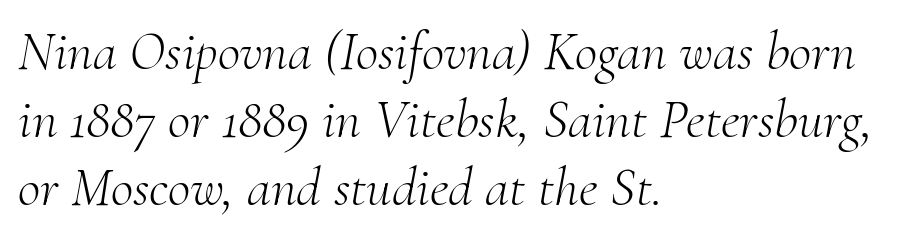
The image shows 55 px light serif type, italic (leaning right); set left-aligned, line spacing 1.24x, normal letter spacing, not underlined; medium stroke contrast and a small x-height.
